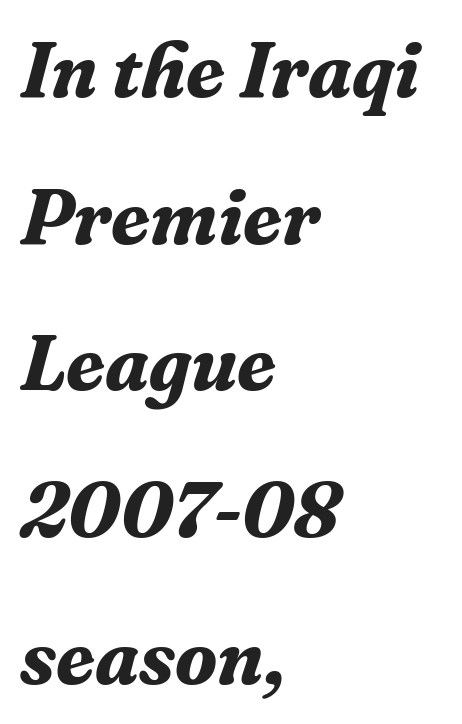
The image shows 78 px bold serif type, italic (leaning right); set left-aligned, line spacing 1.88x, normal letter spacing, not underlined; medium stroke contrast and a medium x-height.
